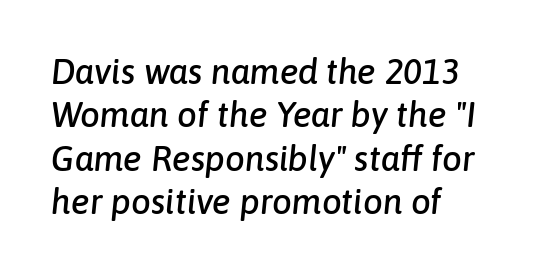
Q: Is the text italic (slanted)? A: Yes, it leans right by about 6 degrees.
Q: Is the text underlined? A: No.
Q: How is the paragraph aligned? A: Left-aligned.
Q: Is the spacing between letters normal or unusually wide? A: Normal.
Q: Width (condensed, normal, or wide)? A: Normal.
Q: Stroke contrast? A: Low.
Q: x-height? A: Medium.
Q: Monospaced? A: No.
